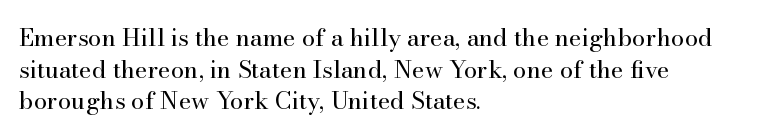
Leftover space on each line is placed entirely after the last word. The typesetting does not lean heavy: it is not bold. Honestly, the letter spacing is just normal — you wouldn't notice it. Underline: absent. If you drew a line through each stem, it would be perfectly vertical.
